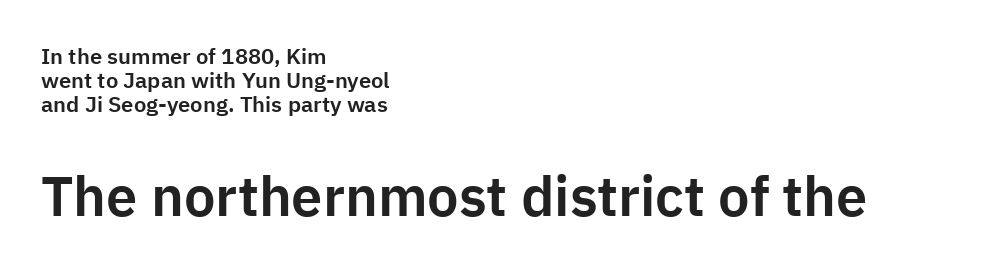
{"serif": "no", "italic": "no", "width": "normal", "stroke_contrast": "low", "x_height": "medium", "monospaced": "no", "underline": "no", "align": "left", "line_spacing": "tight", "line_spacing_ratio": 1.09, "letter_spacing": "normal", "letter_spacing_em": 0.0, "larger_block": "second", "size_ratio": 2.55, "glyph_px": 56}
